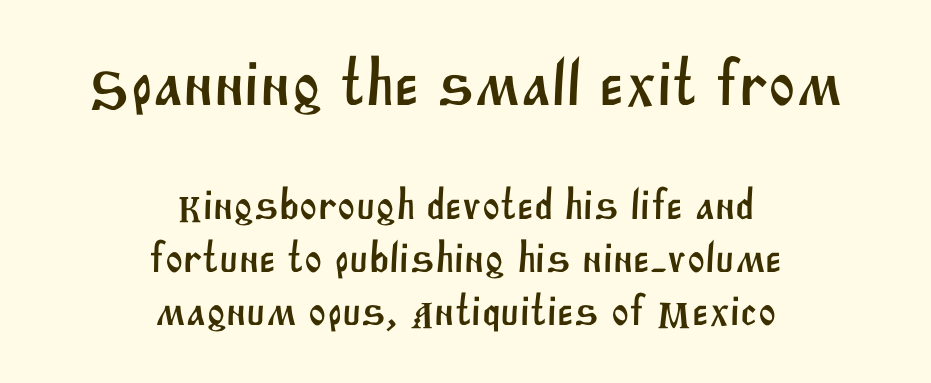
{"serif": "no", "width": "normal", "stroke_contrast": "medium", "x_height": "large", "monospaced": "no", "underline": "no", "align": "center", "line_spacing_ratio": 1.24, "letter_spacing": "normal", "letter_spacing_em": 0.0, "larger_block": "first", "size_ratio": 1.51, "glyph_px": 65}
